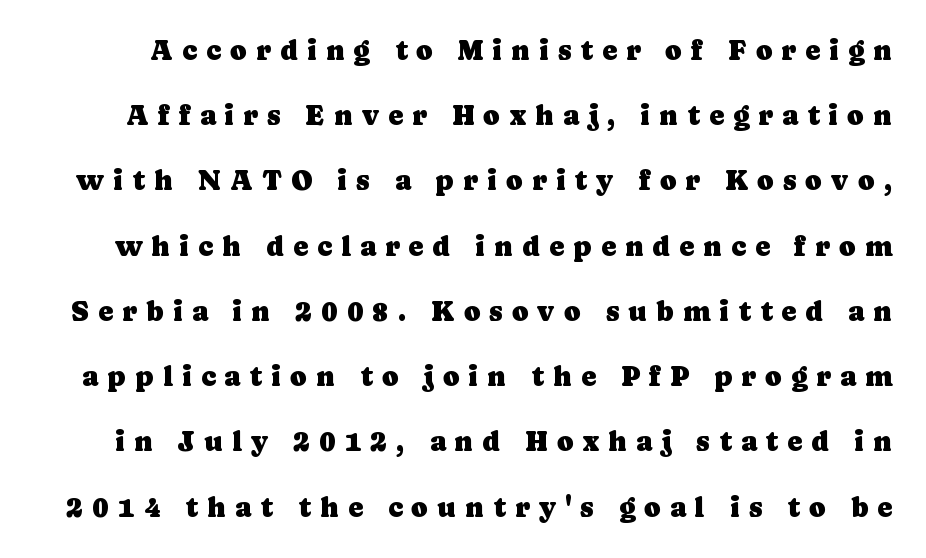
The designer dialed line spacing up above the default. Varying glyph widths throughout — classic text-font behaviour. Tall strokes in this sample are plumb rather than angled. Honestly, the letter spacing is so wide it's the main thing you notice. The zone under the glyphs is completely vacant. The type family on display is of the serif kind.
